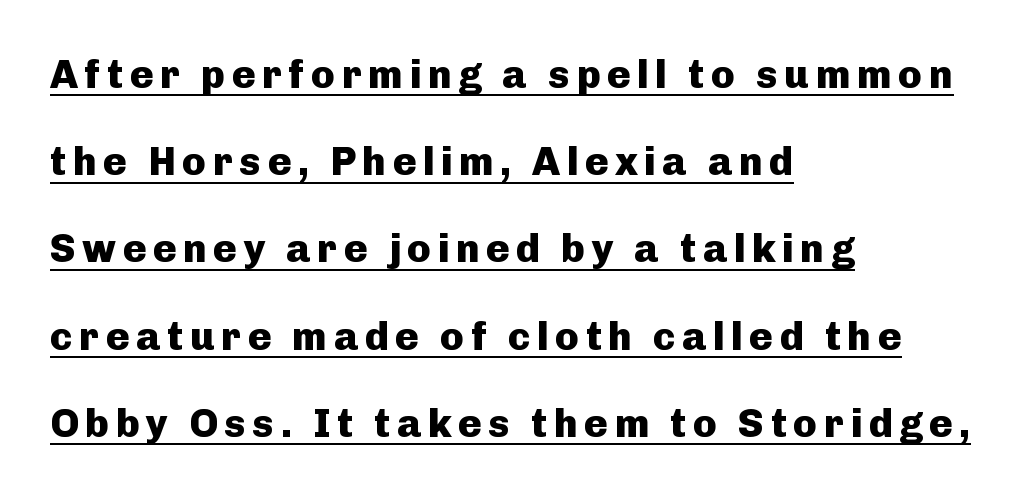
Q: Is the text bold? A: Yes.
Q: Is the text italic (slanted)? A: No, it is upright.
Q: Is the typeface a serif or a sans-serif typeface? A: Sans-serif.
Q: Is the text underlined? A: Yes.
Q: How is the paragraph aligned? A: Left-aligned.
Q: Is the spacing between lines tight, normal or loose? A: Loose.
Q: Width (condensed, normal, or wide)? A: Normal.
Q: Stroke contrast? A: Low.
Q: x-height? A: Medium.
Q: Monospaced? A: No.
